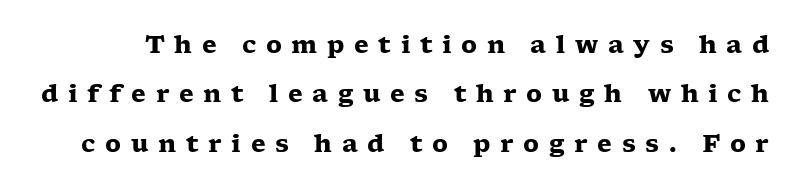
Q: Is the text bold? A: Yes.
Q: Is the text italic (slanted)? A: No, it is upright.
Q: Is the text underlined? A: No.
Q: Is the spacing between letters normal or unusually wide? A: Unusually wide.
Q: Is the spacing between lines tight, normal or loose? A: Loose.
